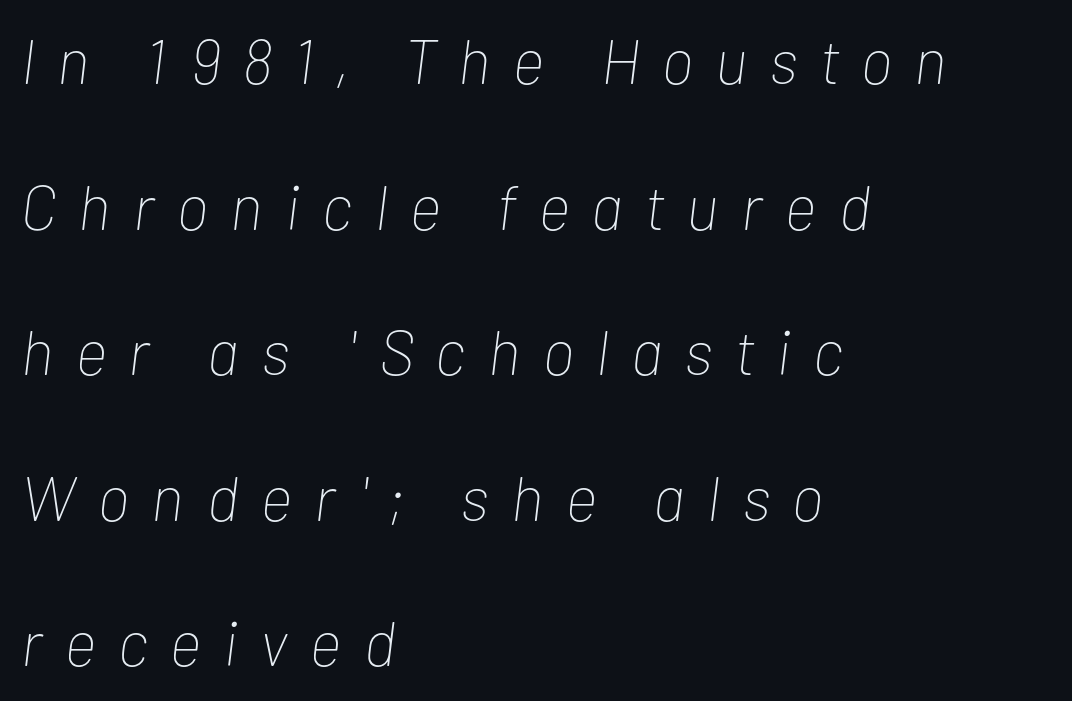
A bare baseline throughout the passage. Horizontally, the lines are justified to the leading edge only. Weight: in the light-to-regular range. Yep, that's italic — everything's leaning. Each letter keeps its own natural width here, so spacing adapts to shape.
